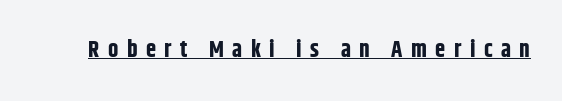
The image shows 23 px bold type, upright; set unusually wide letter spacing (+0.37 em), underlined.
